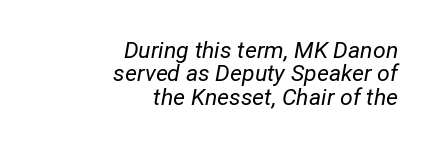
{"italic": "yes", "lean": "right", "slant_degrees": 12, "bold": "no", "underline": "no", "align": "right", "line_spacing": "tight", "line_spacing_ratio": 1.02, "letter_spacing": "normal", "letter_spacing_em": 0.0, "glyph_px": 23}
